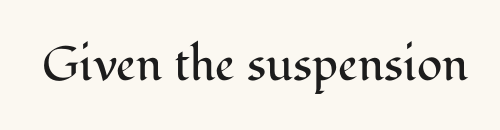
Spacing verdict: proportional, widths tailored to each character. The specimen omits any rule beneath the text block's lines. The font is comparable to plain body text, perhaps lighter. Tracking value appears to be zero — textbook default spacing. Each letter's strokes conclude with small projecting serifs. No italicization has been applied; the sample stays upright.
